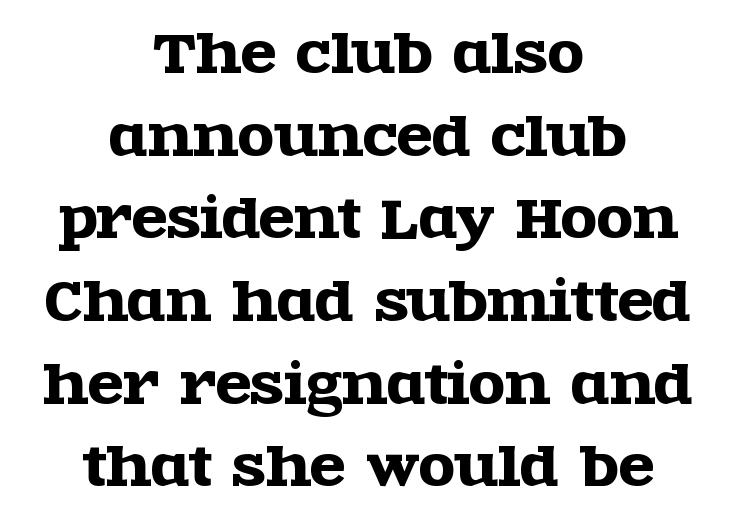
{"serif": "yes", "italic": "no", "width": "wide", "x_height": "large", "monospaced": "no", "underline": "no", "align": "center", "line_spacing": "normal", "line_spacing_ratio": 1.59, "letter_spacing": "normal", "letter_spacing_em": 0.0, "glyph_px": 52}
